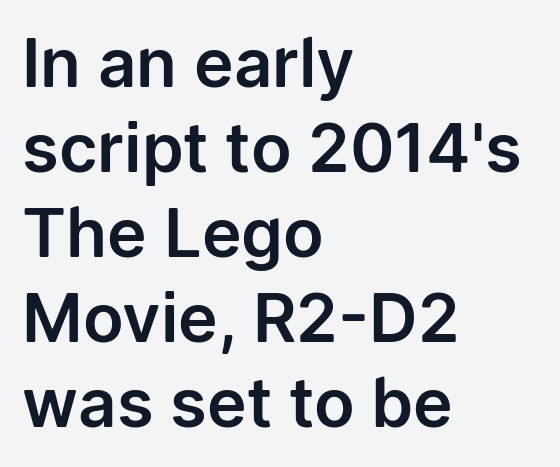
Decoration check: the copy has no underline. The letters stand upright; this is a roman face. The passage is arranged the way most books set body copy — flush left. Characters follow at the spacing the type designer built in.
